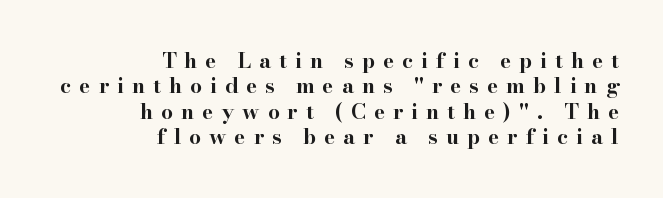
The image shows 21 px bold type, upright; set right-aligned, line spacing 1.21x, unusually wide letter spacing (+0.38 em), not underlined.
